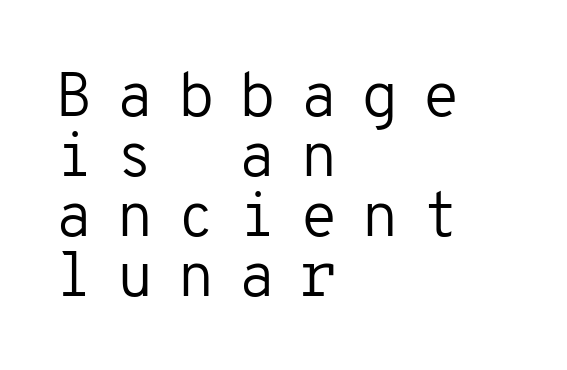
Q: Is the text bold? A: No.
Q: Is the text italic (slanted)? A: No, it is upright.
Q: Is the typeface a serif or a sans-serif typeface? A: Sans-serif.
Q: Is the text underlined? A: No.
Q: How is the paragraph aligned? A: Left-aligned.
Q: Is the spacing between letters normal or unusually wide? A: Unusually wide.
Q: Is the spacing between lines tight, normal or loose? A: Tight.
Q: Width (condensed, normal, or wide)? A: Normal.
Q: Stroke contrast? A: Low.
Q: x-height? A: Medium.
Q: Monospaced? A: Yes.
